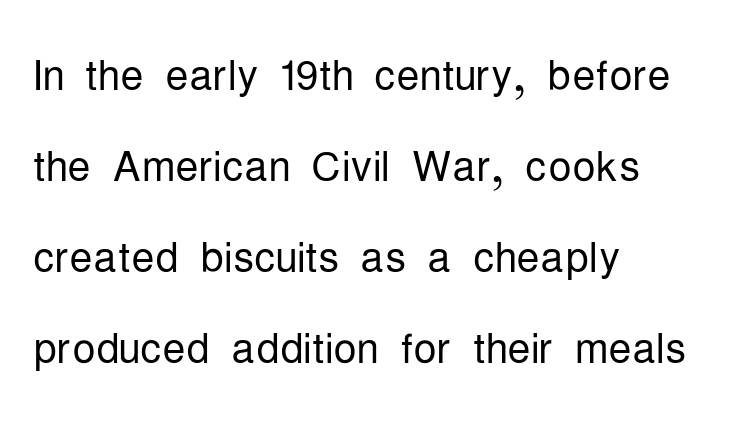
Note the varied advance widths — an 'i' is clearly narrower than an 'm'. The specimen reads as upright at a glance. Between one letter and the next there's only the usual sliver of space. Just letters on the line, the space beneath them empty.
